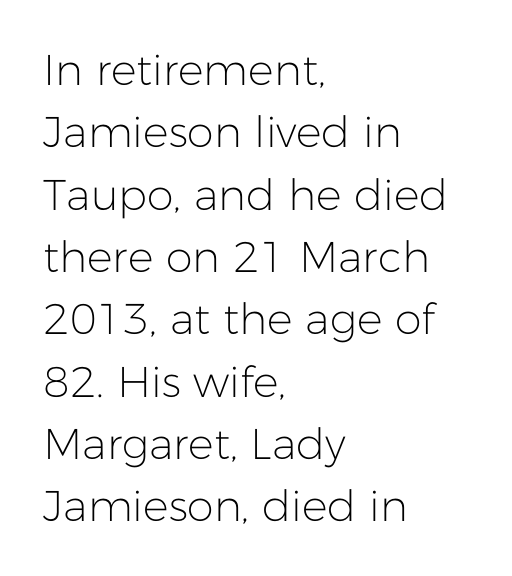
Descender tails drop into unmarked territory. You can tell it's not italic because the verticals are truly vertical. These lines are composed in type without serifs. One-word summary of the alignment: left. Words appear dense and cohesive because spacing is normal. The passage shown is not bold in any degree.
